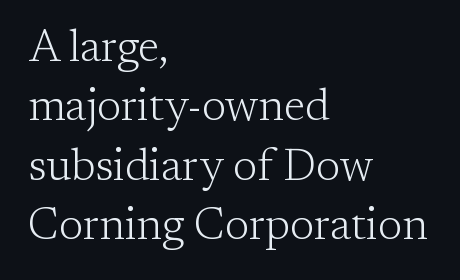
The image shows 44 px light serif type, upright; set left-aligned, normal line spacing (1.35x), normal letter spacing, not underlined; low stroke contrast and a medium x-height.
